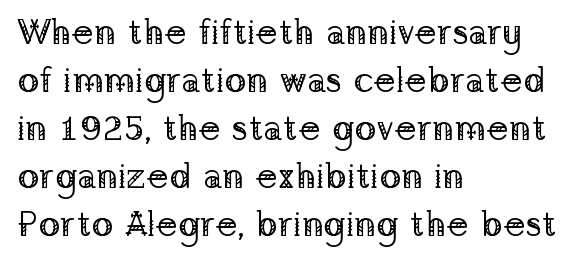
{"serif": "yes", "italic": "no", "bold": "no", "weight": "regular", "width": "normal", "stroke_contrast": "low", "x_height": "medium", "monospaced": "no", "underline": "no", "align": "left", "line_spacing": "normal", "line_spacing_ratio": 1.33, "letter_spacing": "normal", "letter_spacing_em": 0.0, "glyph_px": 36}
